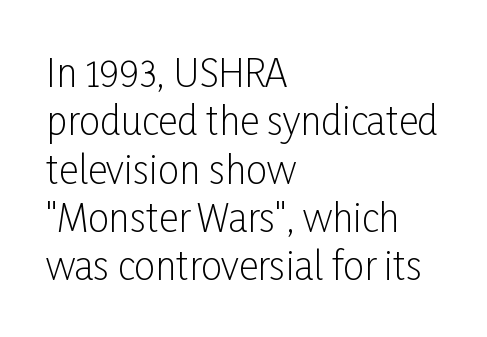
The rendering anchors every line to the left-hand side. Stroke thickness stays within the range of a standard reading face or lighter. Each letter keeps its own natural width here, so spacing adapts to shape. Serif or sans? Sans — the stroke terminals are bare. Anything drawn beneath the words? Only blank space. Is there any slant? The stems are plumb.
